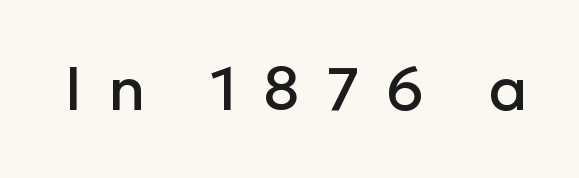
The image shows 60 px sans-serif type, upright; set unusually wide letter spacing (+0.43 em), not underlined; low stroke contrast and a medium x-height.
